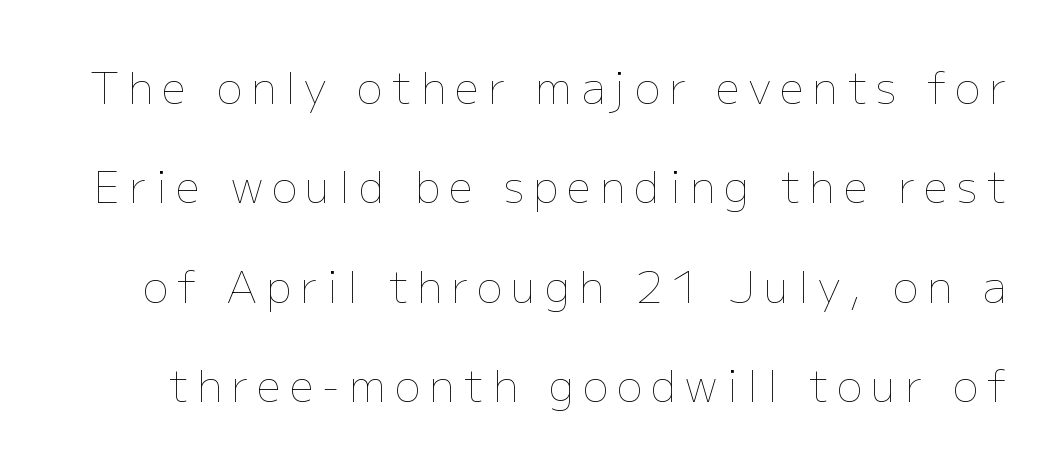
{"italic": "no", "bold": "no", "weight": "thin", "width": "normal", "stroke_contrast": "low", "x_height": "medium", "monospaced": "no", "underline": "no", "line_spacing": "loose", "line_spacing_ratio": 2.31, "letter_spacing": "wide", "letter_spacing_em": 0.21, "glyph_px": 43}
